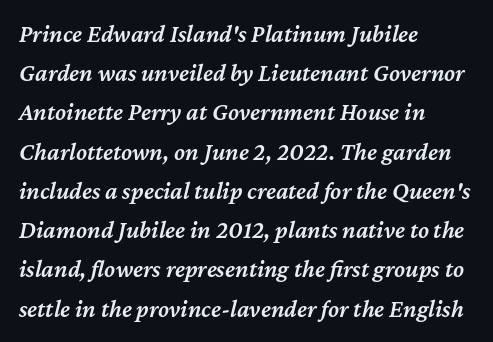
The image shows 25 px text type, italic (leaning right); set left-aligned, normal line spacing (1.57x), normal letter spacing, not underlined.
